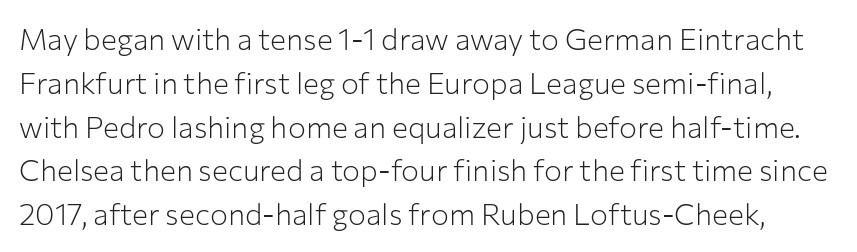
Q: Is the text bold? A: No.
Q: Is the text italic (slanted)? A: No, it is upright.
Q: Is the typeface a serif or a sans-serif typeface? A: Sans-serif.
Q: Is the text underlined? A: No.
Q: Is the spacing between letters normal or unusually wide? A: Normal.
Q: Is the spacing between lines tight, normal or loose? A: Normal.
Q: Width (condensed, normal, or wide)? A: Normal.
Q: Stroke contrast? A: Low.
Q: x-height? A: Medium.
Q: Monospaced? A: No.
